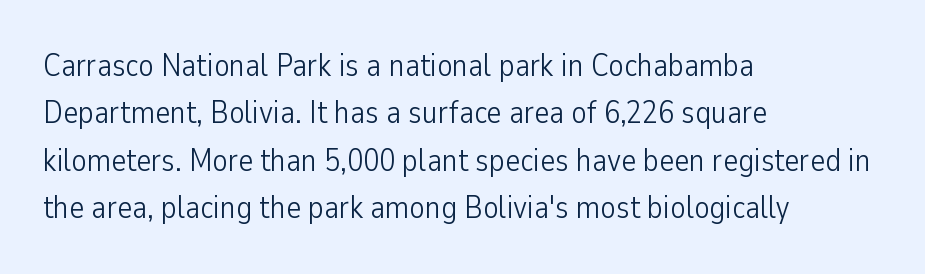
Q: Is the text bold? A: No.
Q: Is the text italic (slanted)? A: No, it is upright.
Q: Is the typeface a serif or a sans-serif typeface? A: Sans-serif.
Q: Is the text underlined? A: No.
Q: How is the paragraph aligned? A: Left-aligned.
Q: Is the spacing between letters normal or unusually wide? A: Normal.
Q: Is the spacing between lines tight, normal or loose? A: Normal.
Q: Width (condensed, normal, or wide)? A: Condensed.
Q: Stroke contrast? A: Low.
Q: x-height? A: Medium.
Q: Monospaced? A: No.
